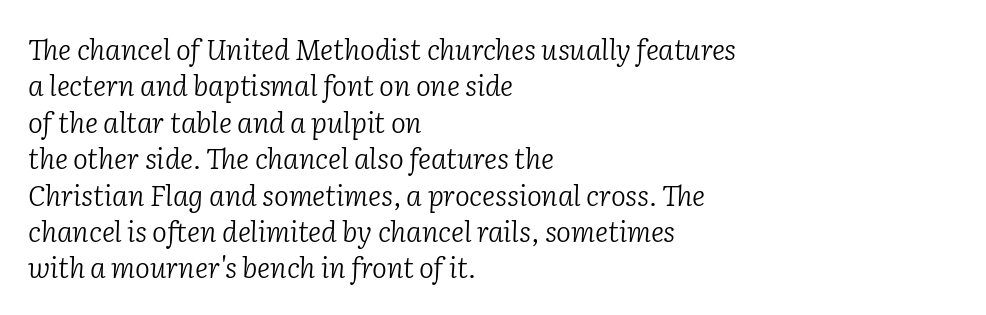
Q: Is the text bold? A: No.
Q: Is the text italic (slanted)? A: Yes, it leans right by about 2 degrees.
Q: Is the typeface a serif or a sans-serif typeface? A: Serif.
Q: Is the text underlined? A: No.
Q: How is the paragraph aligned? A: Left-aligned.
Q: Is the spacing between letters normal or unusually wide? A: Normal.
Q: Is the spacing between lines tight, normal or loose? A: Normal.
Q: Width (condensed, normal, or wide)? A: Normal.
Q: Stroke contrast? A: Low.
Q: x-height? A: Medium.
Q: Monospaced? A: No.
